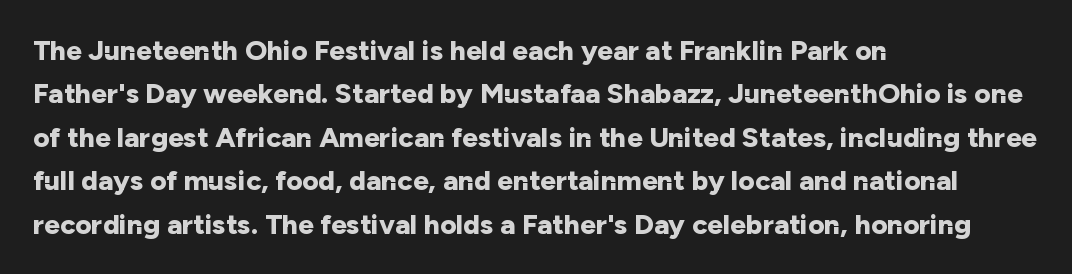
{"serif": "no", "italic": "no", "bold": "yes", "weight": "bold", "width": "normal", "stroke_contrast": "low", "x_height": "medium", "monospaced": "no", "underline": "no", "align": "left", "line_spacing": "normal", "line_spacing_ratio": 1.55, "letter_spacing": "normal", "letter_spacing_em": 0.0, "glyph_px": 28}
